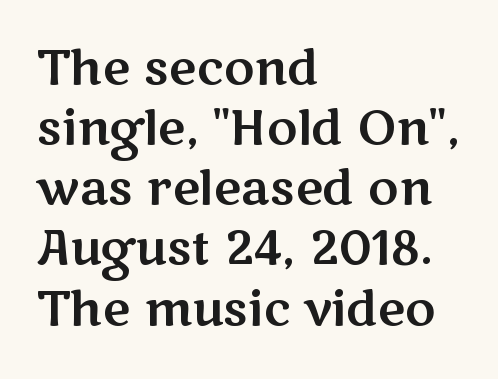
{"serif": "no", "italic": "no", "width": "wide", "stroke_contrast": "medium", "x_height": "medium", "monospaced": "no", "underline": "no", "align": "left", "line_spacing": "normal", "line_spacing_ratio": 1.28, "letter_spacing": "normal", "letter_spacing_em": 0.0, "glyph_px": 47}
